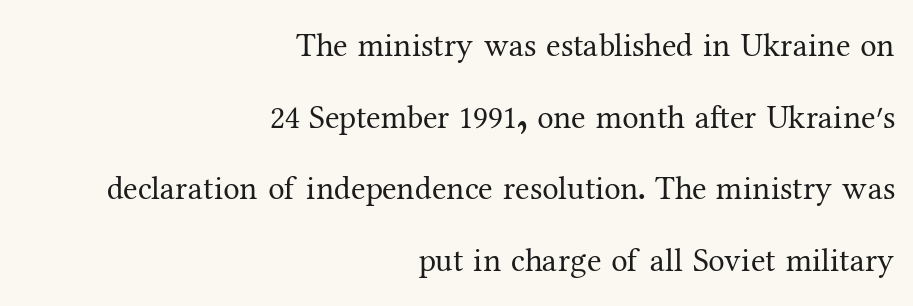
{"serif": "yes", "italic": "no", "bold": "no", "weight": "regular", "width": "normal", "stroke_contrast": "medium", "x_height": "medium", "monospaced": "no", "underline": "no", "align": "right", "line_spacing": "loose", "line_spacing_ratio": 2.17, "letter_spacing": "normal", "letter_spacing_em": 0.0, "glyph_px": 33}
